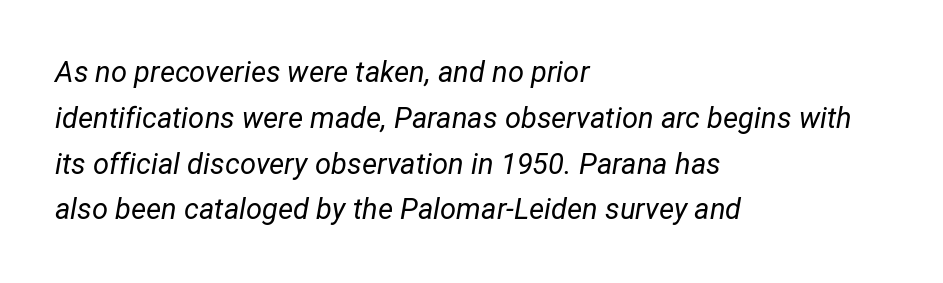
{"italic": "yes", "lean": "right", "slant_degrees": 12, "bold": "no", "weight": "regular", "width": "normal", "stroke_contrast": "low", "x_height": "medium", "monospaced": "no", "underline": "no", "align": "left", "line_spacing": "normal", "line_spacing_ratio": 1.58, "letter_spacing": "normal", "letter_spacing_em": 0.0, "glyph_px": 29}
